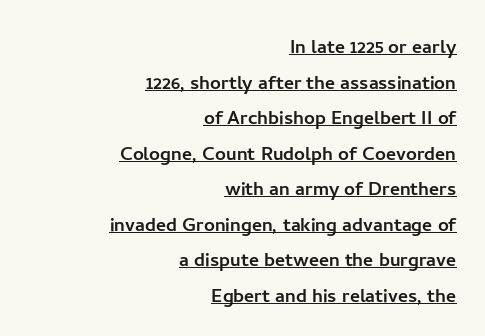
Q: Is the text italic (slanted)? A: No, it is upright.
Q: Is the text underlined? A: Yes.
Q: How is the paragraph aligned? A: Right-aligned.
Q: Is the spacing between letters normal or unusually wide? A: Normal.
Q: Is the spacing between lines tight, normal or loose? A: Normal.
